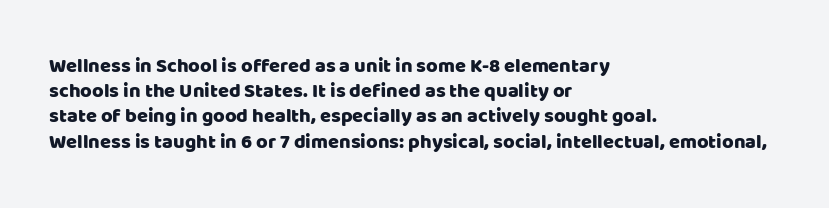
The image shows 20 px text type, upright; set left-aligned, normal line spacing (1.26x), normal letter spacing, not underlined.
